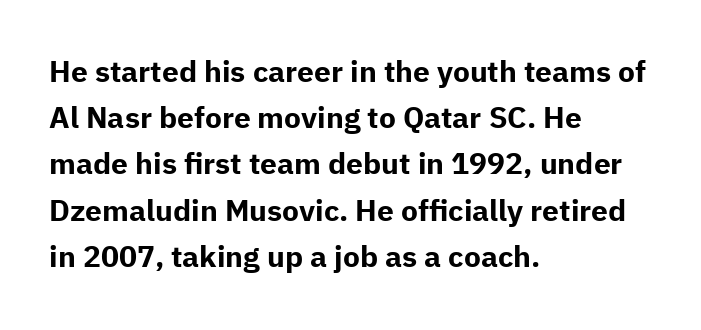
Q: Is the text bold? A: Yes.
Q: Is the text italic (slanted)? A: No, it is upright.
Q: Is the typeface a serif or a sans-serif typeface? A: Sans-serif.
Q: Is the text underlined? A: No.
Q: How is the paragraph aligned? A: Left-aligned.
Q: Is the spacing between letters normal or unusually wide? A: Normal.
Q: Is the spacing between lines tight, normal or loose? A: Normal.
Q: Width (condensed, normal, or wide)? A: Normal.
Q: Stroke contrast? A: Low.
Q: x-height? A: Medium.
Q: Monospaced? A: No.
